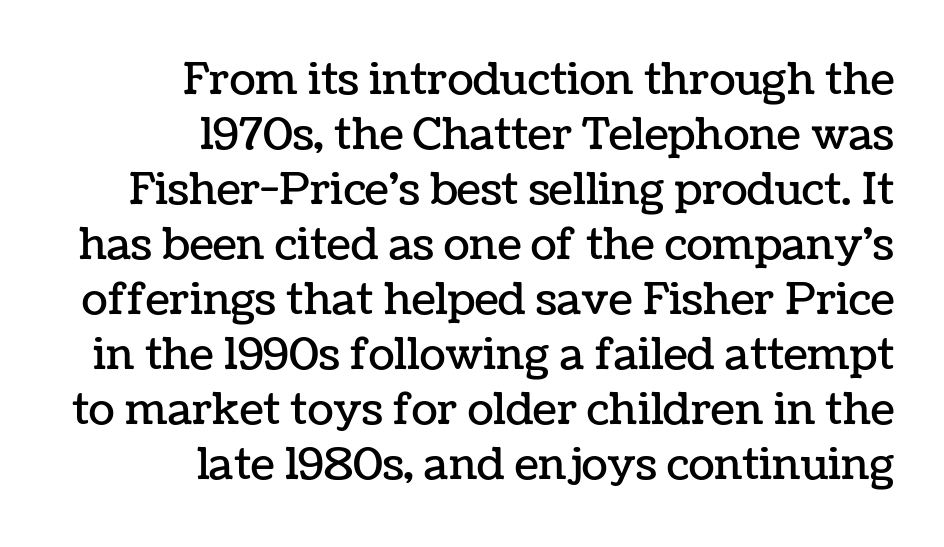
{"italic": "no", "width": "normal", "stroke_contrast": "low", "x_height": "medium", "monospaced": "no", "underline": "no", "align": "right", "line_spacing": "normal", "line_spacing_ratio": 1.28, "letter_spacing": "normal", "letter_spacing_em": 0.0, "glyph_px": 43}
